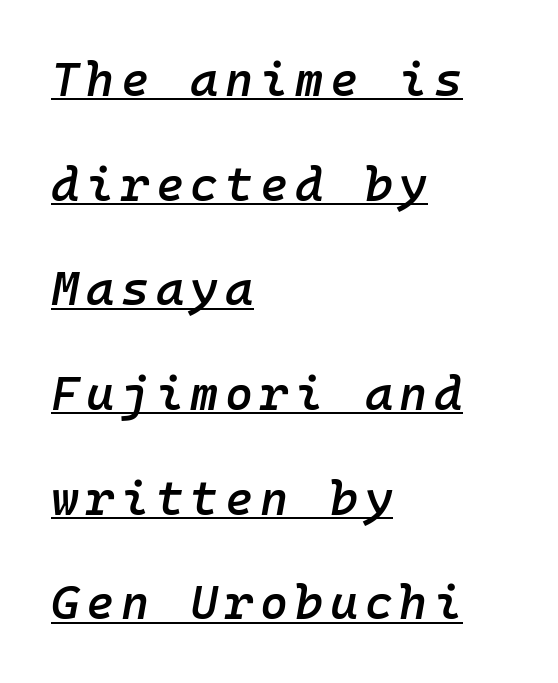
Q: Is the text bold? A: Semi-bold.
Q: Is the text italic (slanted)? A: Yes, it leans right by about 10 degrees.
Q: Is the text underlined? A: Yes.
Q: How is the paragraph aligned? A: Left-aligned.
Q: Is the spacing between lines tight, normal or loose? A: Loose.
Q: Width (condensed, normal, or wide)? A: Normal.
Q: Stroke contrast? A: Low.
Q: x-height? A: Medium.
Q: Monospaced? A: Yes.
